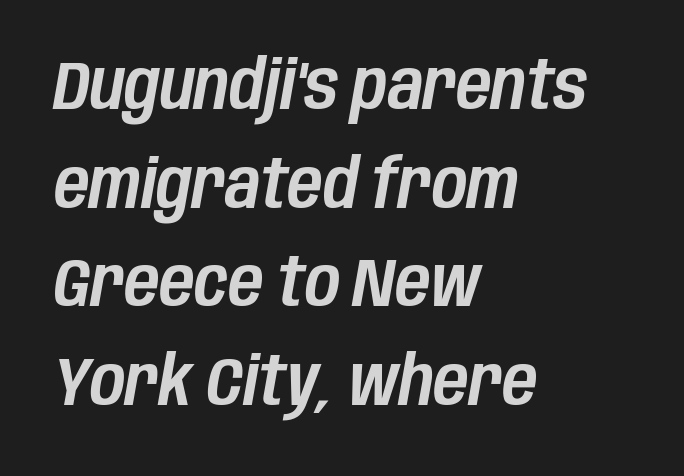
Q: Is the text italic (slanted)? A: Yes, it leans right by about 10 degrees.
Q: Is the text underlined? A: No.
Q: How is the paragraph aligned? A: Left-aligned.
Q: Is the spacing between letters normal or unusually wide? A: Normal.
Q: Is the spacing between lines tight, normal or loose? A: Normal.
Q: Width (condensed, normal, or wide)? A: Condensed.
Q: Stroke contrast? A: Low.
Q: x-height? A: Large.
Q: Monospaced? A: No.
